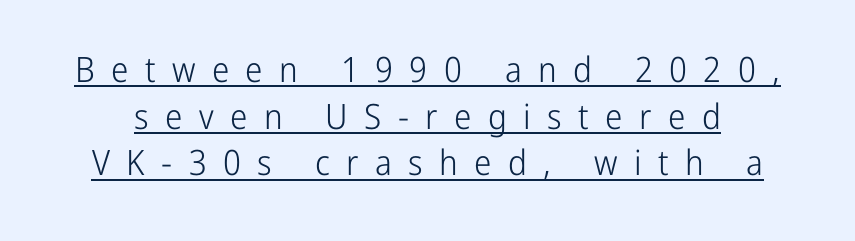
What's the leading like? Ordinary, nothing unusual. The strokes carry an ordinary text weight at most. Think of a printed novel: that variable character pitch is what you see here. You can tell it's not italic because the verticals are truly vertical.
